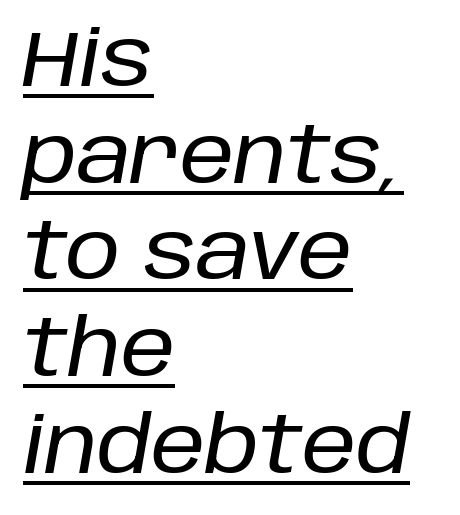
The image shows 78 px text type, italic (leaning right); set left-aligned, line spacing 1.24x, normal letter spacing, underlined; low stroke contrast and a large x-height.
